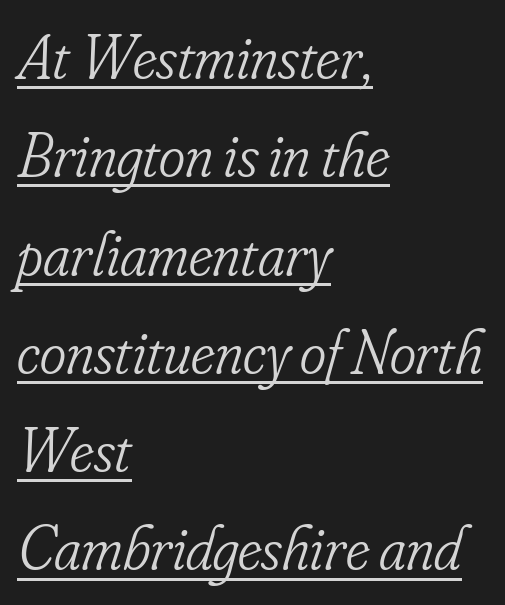
{"serif": "yes", "italic": "yes", "lean": "right", "slant_degrees": 16, "bold": "no", "weight": "light", "width": "condensed", "stroke_contrast": "low", "x_height": "small", "monospaced": "no", "underline": "yes", "align": "left", "line_spacing": "normal", "line_spacing_ratio": 1.56, "letter_spacing": "normal", "letter_spacing_em": 0.0, "glyph_px": 63}
